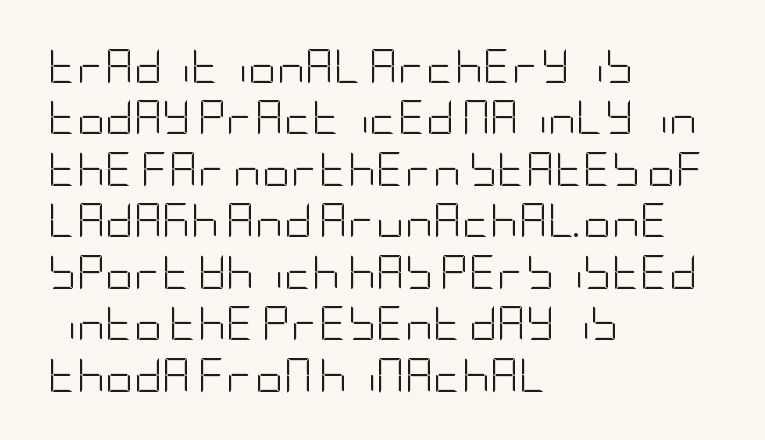
Vertical stems look standard width or narrower in stroke. Does the lettering tilt? It doesn't — this is upright. Tracking here is standard; glyphs follow each other at the usual distance. Decoration check: the copy has no underline. Serifs: no, the terminals of the letterforms are clean.
